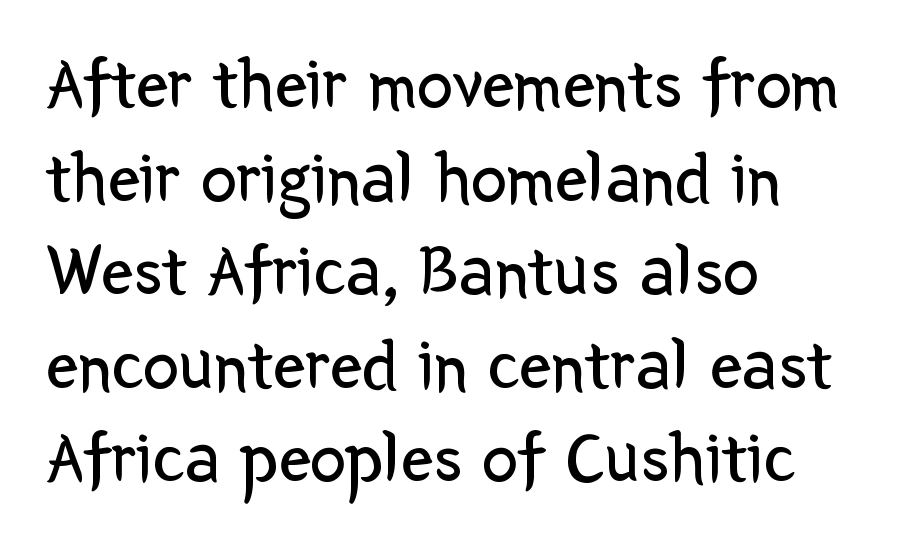
The image shows 72 px regular-weight sans-serif type, upright; set left-aligned, normal line spacing (1.3x), normal letter spacing, not underlined; low stroke contrast and a medium x-height.
